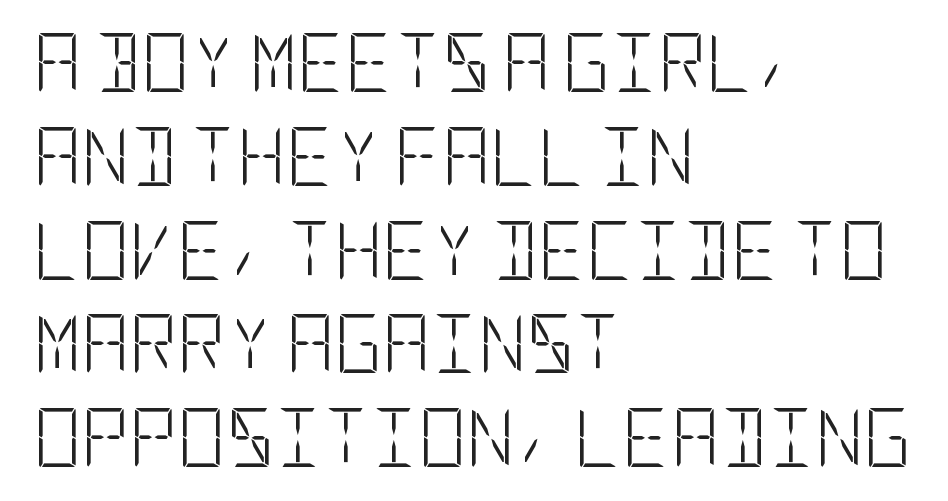
Line starts are locked; line ends wander. How would I describe the line gaps? Plain and ordinary. This rendering features lettering with no underline. Quick note: not italic, upright. Serifs: no, the terminals of the letterforms are clean.
